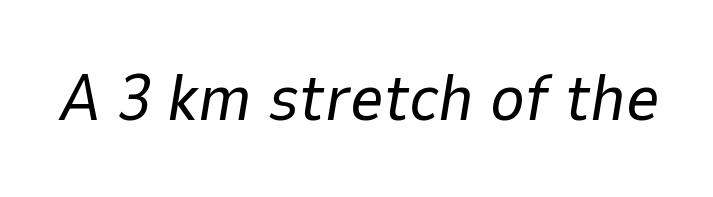
A quiet, ordinary-to-light weight characterises the typeface. Slant detected: the letters are inclined. Beneath every word, the page is bare. The letters advance in unequal steps, a hallmark of proportional type.
